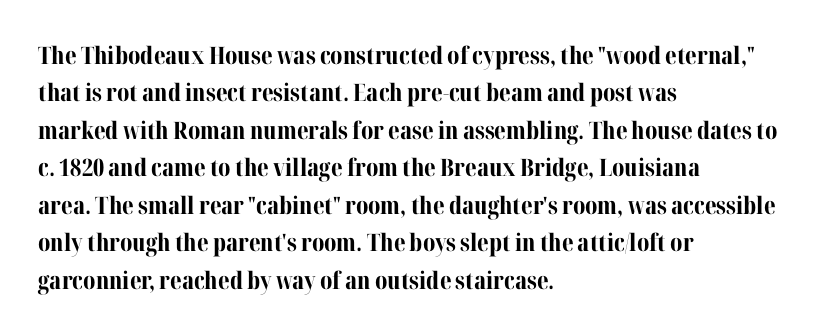
Q: Is the text bold? A: Yes.
Q: Is the text italic (slanted)? A: No, it is upright.
Q: Is the text underlined? A: No.
Q: How is the paragraph aligned? A: Left-aligned.
Q: Is the spacing between letters normal or unusually wide? A: Normal.
Q: Is the spacing between lines tight, normal or loose? A: Normal.
